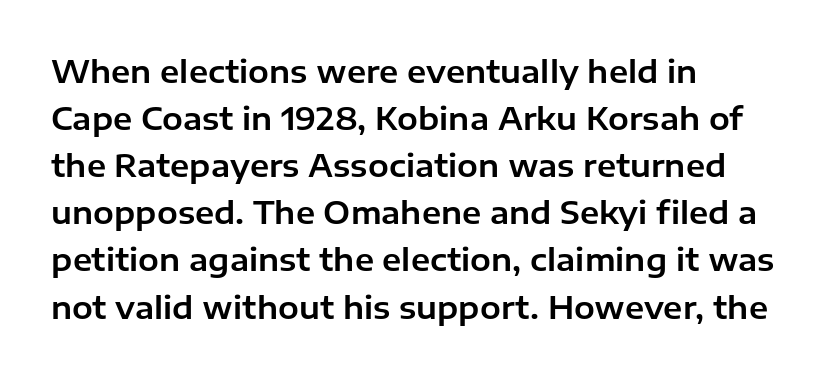
{"serif": "no", "italic": "no", "width": "normal", "stroke_contrast": "low", "x_height": "medium", "monospaced": "no", "underline": "no", "align": "left", "line_spacing": "normal", "line_spacing_ratio": 1.52, "letter_spacing": "normal", "letter_spacing_em": 0.0, "glyph_px": 31}
